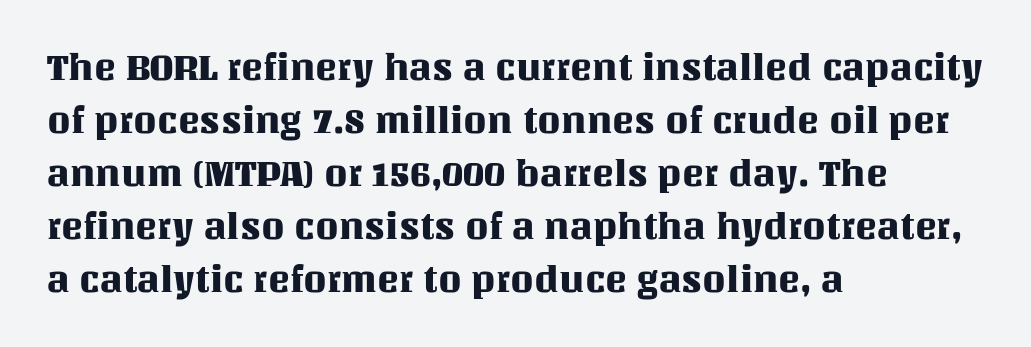
The image shows 37 px text type, upright; set left-aligned, normal line spacing (1.43x), normal letter spacing, not underlined; medium stroke contrast and a large x-height.
